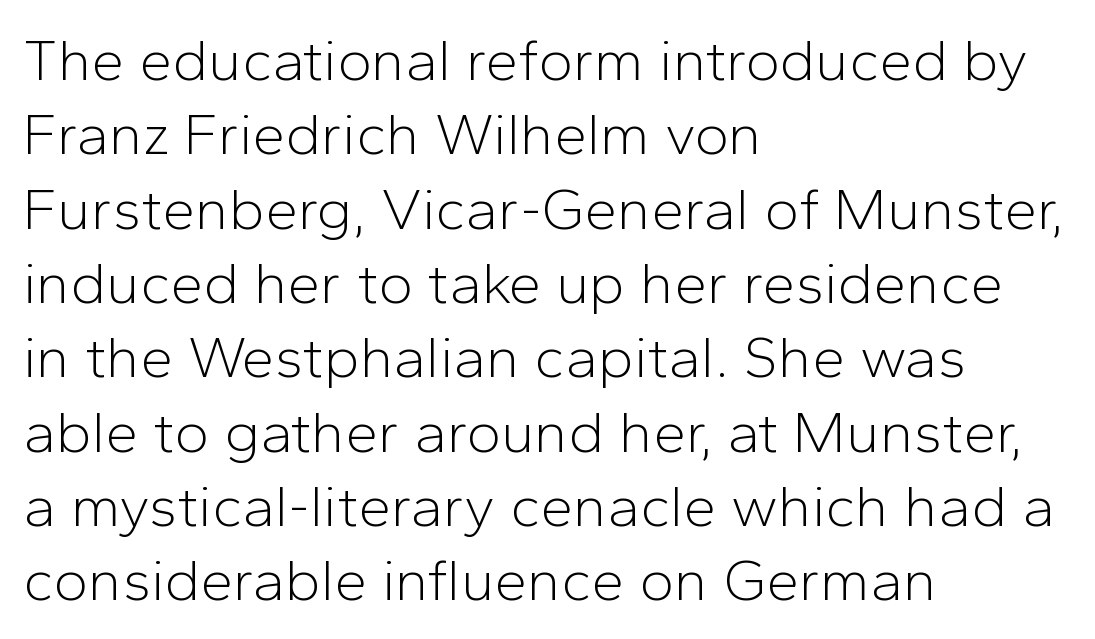
{"serif": "no", "italic": "no", "bold": "no", "weight": "light", "width": "normal", "stroke_contrast": "low", "x_height": "medium", "monospaced": "no", "underline": "no", "align": "left", "line_spacing": "normal", "line_spacing_ratio": 1.26, "letter_spacing": "normal", "letter_spacing_em": 0.0, "glyph_px": 59}
